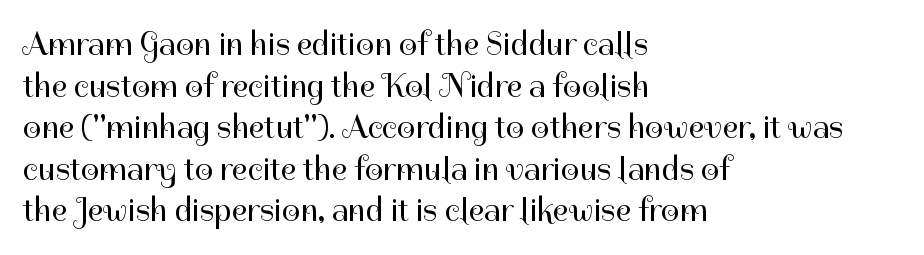
The image shows 33 px regular-weight sans-serif type, upright; set left-aligned, normal line spacing (1.26x), normal letter spacing, not underlined; high stroke contrast and a medium x-height.
